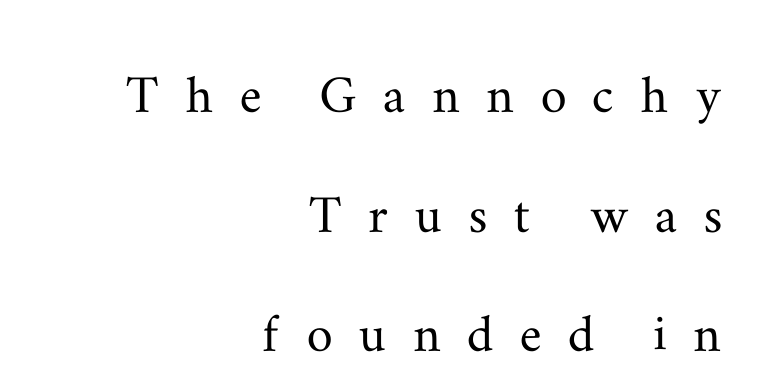
The tracking jumps out immediately: characters are airy and widely separated. Short and long lines alike share a common ending point at right. Looks like regular typesetting: each glyph gets only the width it needs. Type without underlining. To sum up the face: it has serifs. These lines were composed using upright roman letters.
